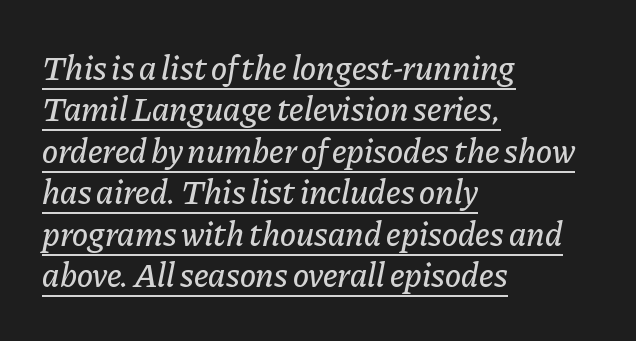
{"italic": "yes", "lean": "right", "slant_degrees": 11, "width": "normal", "stroke_contrast": "low", "x_height": "medium", "monospaced": "no", "underline": "yes", "align": "left", "line_spacing_ratio": 1.22, "letter_spacing": "normal", "letter_spacing_em": 0.0, "glyph_px": 34}
